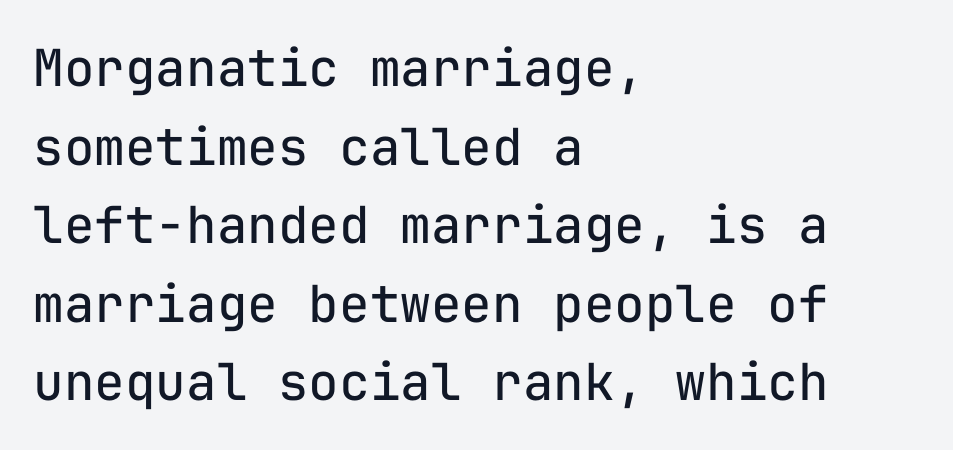
{"serif": "no", "italic": "no", "bold": "no", "weight": "regular", "width": "normal", "stroke_contrast": "low", "x_height": "medium", "monospaced": "yes", "underline": "no", "align": "left", "line_spacing": "normal", "line_spacing_ratio": 1.54, "letter_spacing": "normal", "letter_spacing_em": 0.0, "glyph_px": 51}
